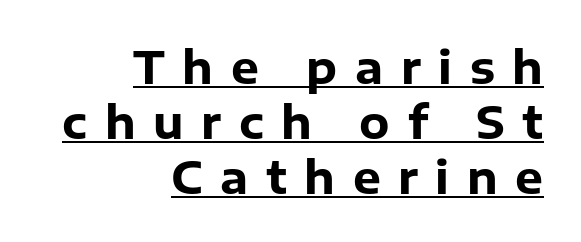
Q: Is the text bold? A: Yes.
Q: Is the text italic (slanted)? A: No, it is upright.
Q: Is the typeface a serif or a sans-serif typeface? A: Sans-serif.
Q: Is the text underlined? A: Yes.
Q: How is the paragraph aligned? A: Right-aligned.
Q: Is the spacing between letters normal or unusually wide? A: Unusually wide.
Q: Is the spacing between lines tight, normal or loose? A: Normal.
Q: Width (condensed, normal, or wide)? A: Normal.
Q: Stroke contrast? A: Low.
Q: x-height? A: Medium.
Q: Monospaced? A: No.
